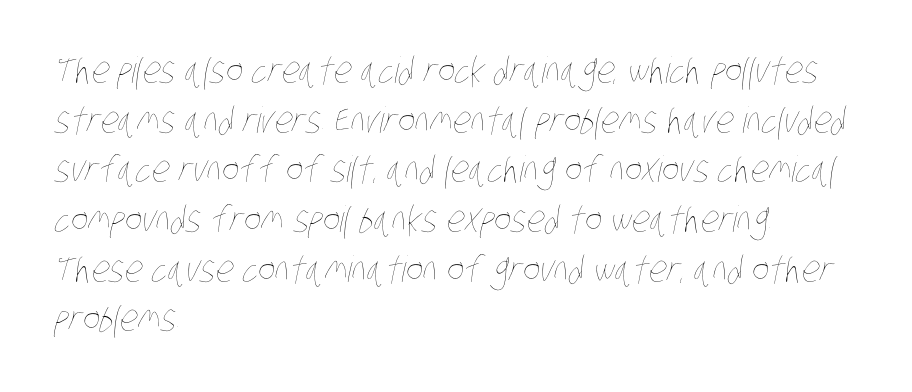
Q: Is the text bold? A: No.
Q: Is the text underlined? A: No.
Q: How is the paragraph aligned? A: Left-aligned.
Q: Is the spacing between letters normal or unusually wide? A: Normal.
Q: Is the spacing between lines tight, normal or loose? A: Normal.
Q: Width (condensed, normal, or wide)? A: Condensed.
Q: Stroke contrast? A: Low.
Q: x-height? A: Large.
Q: Monospaced? A: No.
